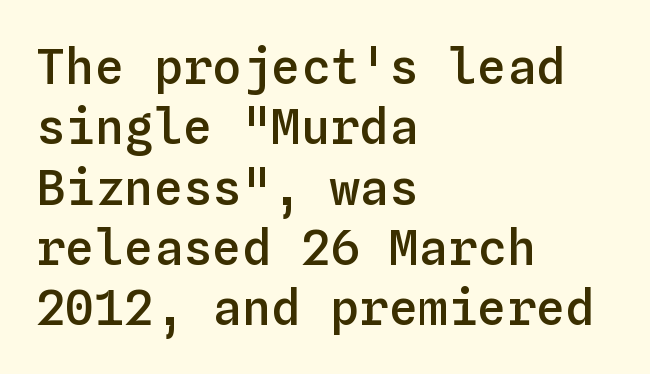
Only glyphs here, with clear space below each row. Do the characters align in a grid? Yes, the font is monospaced. These lines are set flush left with a ragged right edge. No italicization has been applied; the sample stays upright. This rendering leaves character spacing at its baseline value. Notice the strokes are somewhat thickened but not fully heavy: this is a semibold.
